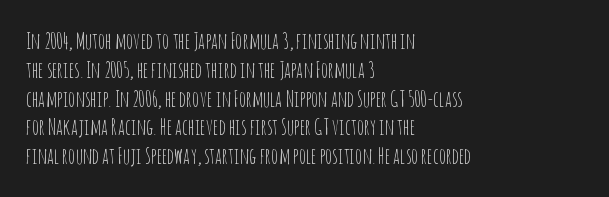
Q: Is the text bold? A: No.
Q: Is the text italic (slanted)? A: No, it is upright.
Q: Is the text underlined? A: No.
Q: How is the paragraph aligned? A: Left-aligned.
Q: Is the spacing between letters normal or unusually wide? A: Normal.
Q: Is the spacing between lines tight, normal or loose? A: Normal.
